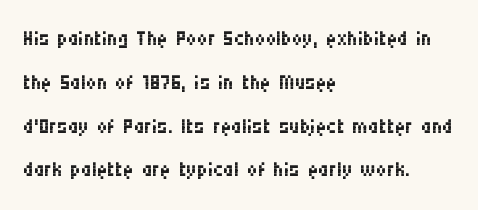
Look at the bottom of the vertical strokes: they stop flat, with no serifs. The weight tops out at a normal text grade. Proportional: the letters do not fall into vertical columns. The paragraph shown leans on its left margin. Inter-character spacing is left at the font's built-in metrics. Each new line begins a customary step beneath the previous one.
